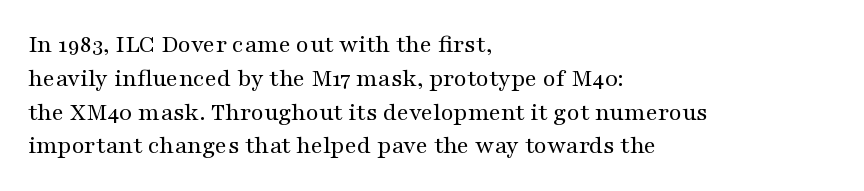
Q: Is the text bold? A: No.
Q: Is the text italic (slanted)? A: No, it is upright.
Q: Is the text underlined? A: No.
Q: How is the paragraph aligned? A: Left-aligned.
Q: Is the spacing between letters normal or unusually wide? A: Normal.
Q: Is the spacing between lines tight, normal or loose? A: Normal.
